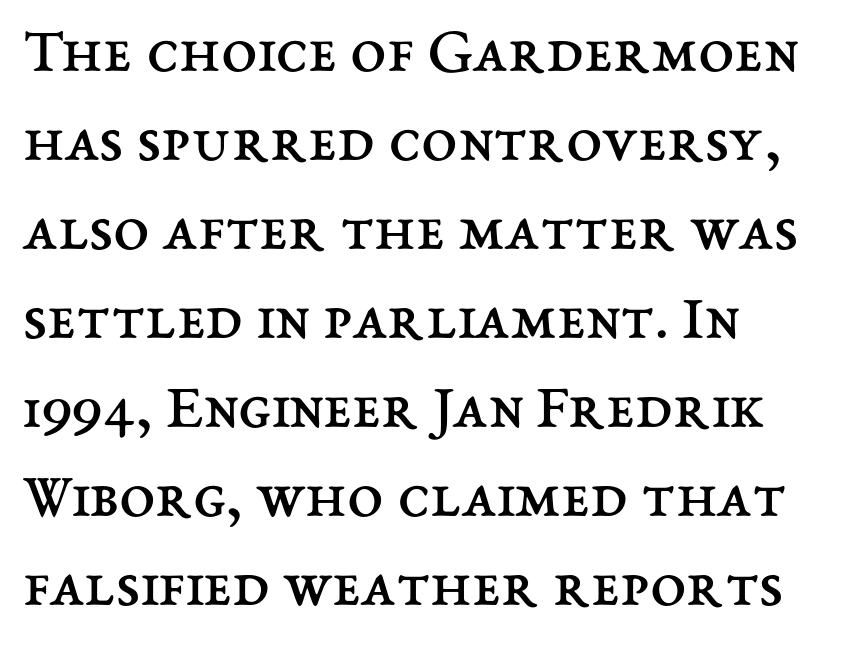
The image shows 65 px regular-weight type, upright; set left-aligned, normal line spacing (1.37x), normal letter spacing, not underlined; medium stroke contrast and a medium x-height.
